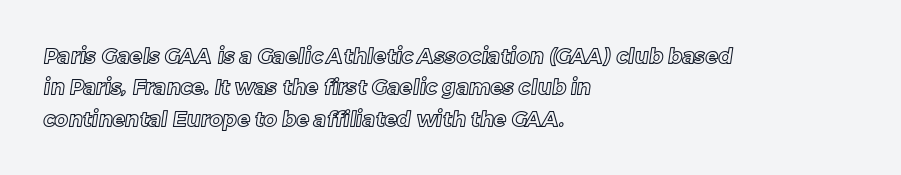
The image shows 21 px text type; set left-aligned, normal line spacing (1.5x), normal letter spacing, not underlined.
